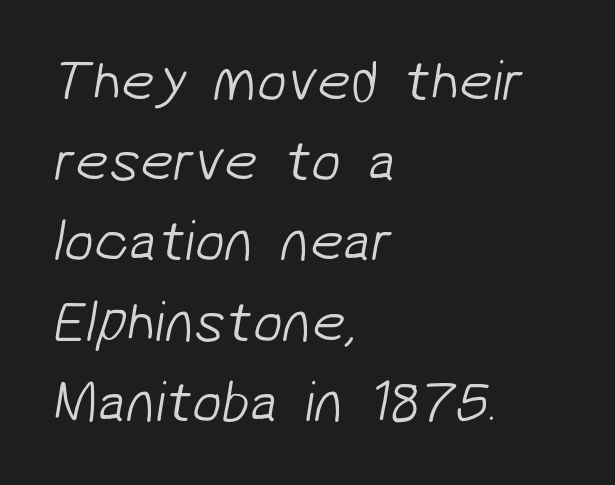
The image shows 59 px light sans-serif type; set left-aligned, normal line spacing (1.36x), normal letter spacing, not underlined; low stroke contrast and a medium x-height.
